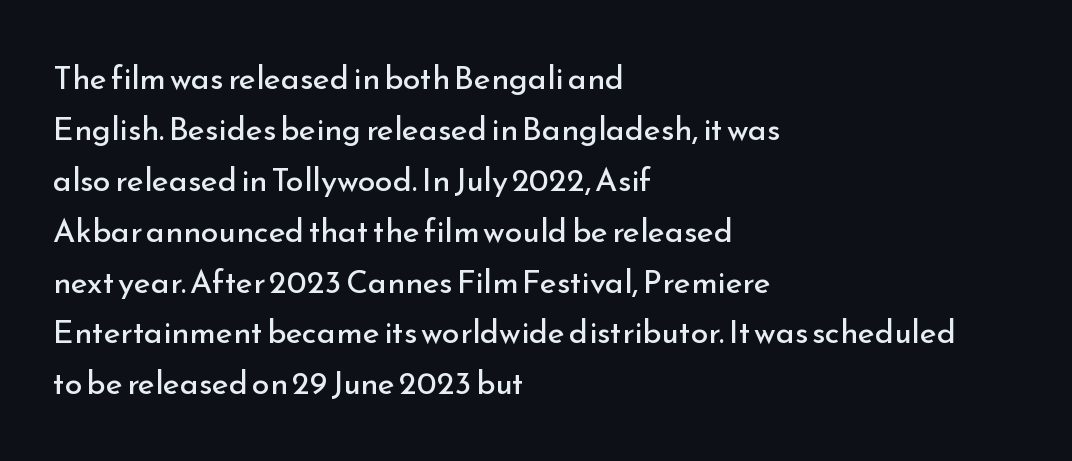
The rendering shows plain stroke endings on the letterforms — a sans-serif design. Just letters on the line, the space beneath them empty. Tracking value appears to be zero — textbook default spacing. The face used here is proportionally spaced, like ordinary book or web type. Interline gaps are of average width in this sample.
